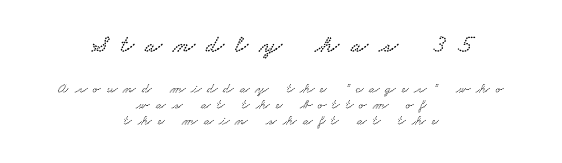
{"underline": "no", "align": "center", "line_spacing": "tight", "line_spacing_ratio": 1.13, "letter_spacing": "wide", "letter_spacing_em": 0.45, "larger_block": "first", "size_ratio": 1.79, "glyph_px": 25}
